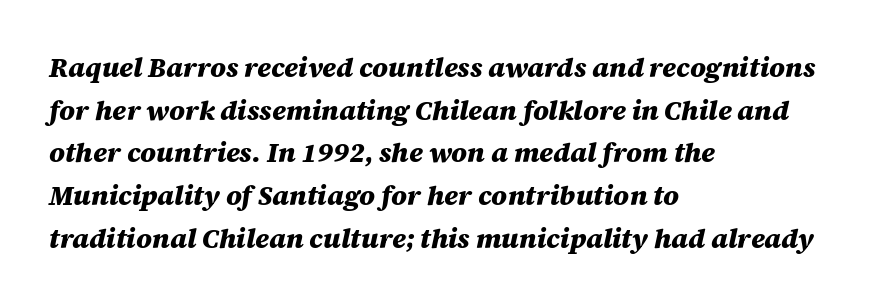
The image shows 27 px bold type, italic (leaning right); set left-aligned, normal line spacing (1.58x), normal letter spacing, not underlined.
